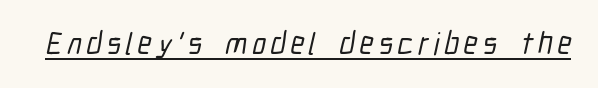
The image shows 31 px condensed sans-serif type; set underlined; low stroke contrast and a medium x-height.
